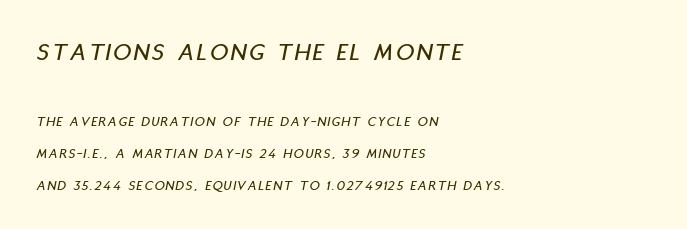
Line beginnings align vertically; line endings do not. Top chunk: large. Bottom chunk: small. The zone under the glyphs is completely vacant. Students, observe: this is what heavily led, spacious text looks like. Italic: yes, the glyphs are oblique.
